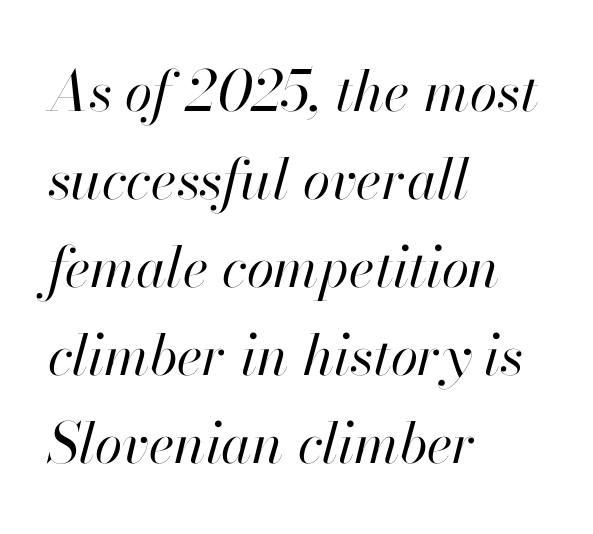
Q: Is the text bold? A: No.
Q: Is the text italic (slanted)? A: Yes, it leans right by about 13 degrees.
Q: Is the text underlined? A: No.
Q: How is the paragraph aligned? A: Left-aligned.
Q: Is the spacing between letters normal or unusually wide? A: Normal.
Q: Is the spacing between lines tight, normal or loose? A: Normal.
Q: Width (condensed, normal, or wide)? A: Normal.
Q: Stroke contrast? A: High.
Q: x-height? A: Small.
Q: Monospaced? A: No.
